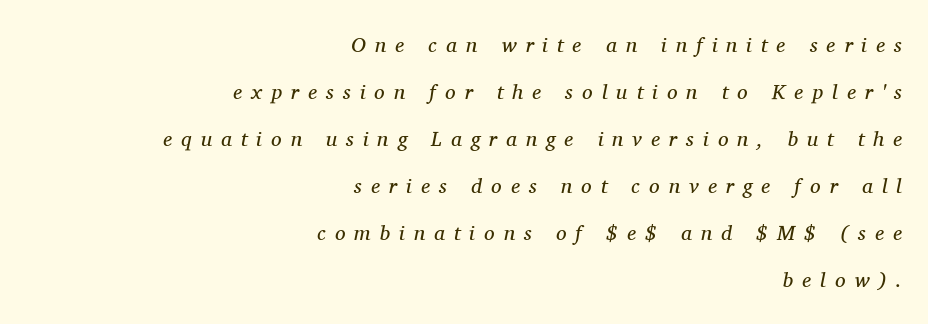
The image shows 21 px text type, italic (leaning right); set right-aligned, loose line spacing (2.24x), unusually wide letter spacing (+0.43 em), not underlined.
